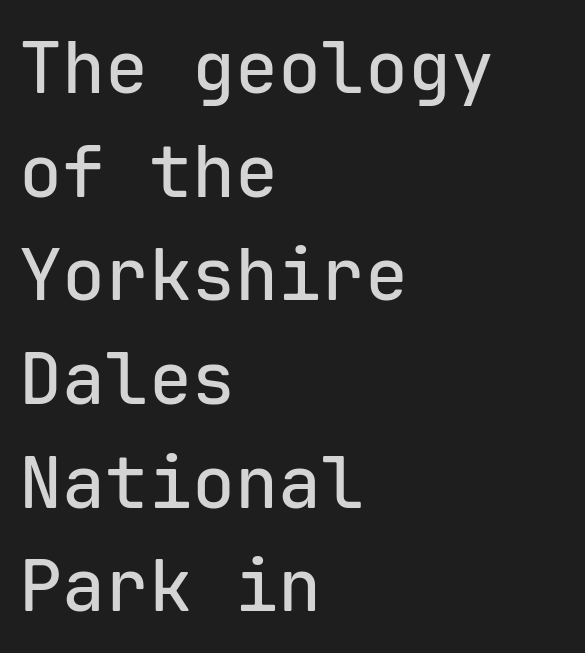
{"serif": "no", "italic": "no", "width": "normal", "stroke_contrast": "low", "x_height": "medium", "monospaced": "yes", "underline": "no", "align": "left", "line_spacing": "normal", "line_spacing_ratio": 1.44, "letter_spacing": "normal", "letter_spacing_em": 0.0, "glyph_px": 72}
